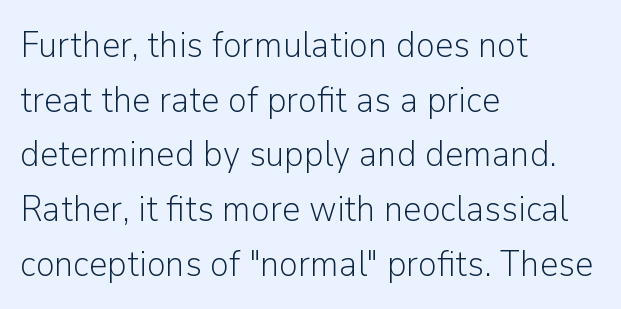
{"serif": "no", "italic": "no", "bold": "no", "weight": "light", "width": "normal", "stroke_contrast": "low", "x_height": "medium", "monospaced": "no", "underline": "no", "align": "left", "line_spacing": "normal", "line_spacing_ratio": 1.52, "letter_spacing": "normal", "letter_spacing_em": 0.0, "glyph_px": 36}
